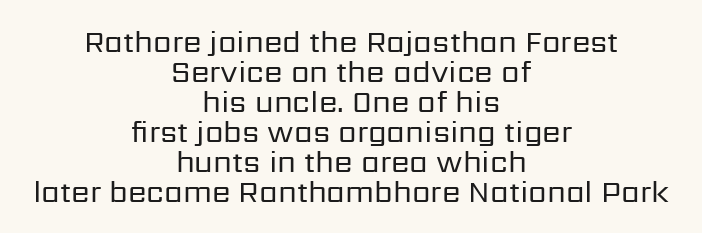
The image shows 30 px regular-weight sans-serif type, upright; set centered, tight line spacing (1.0x), normal letter spacing, not underlined; low stroke contrast and a medium x-height.
